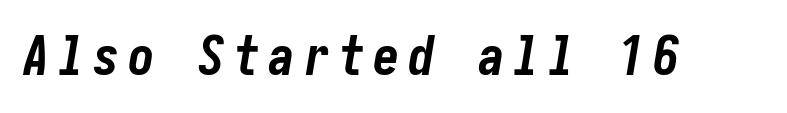
{"italic": "yes", "lean": "right", "slant_degrees": 10, "bold": "yes", "weight": "bold", "width": "condensed", "stroke_contrast": "low", "x_height": "medium", "underline": "no", "glyph_px": 53}
